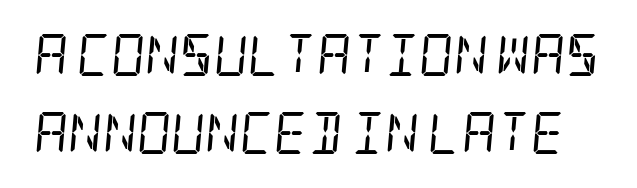
Is this a sans? No — the strokes have serifs. The rendering keeps characters at their native spacing. The glyphs look as if they've been sheared to an angle. The letters look calm and open, with moderate or lighter stems. Each row of text sits above clean, open space.
